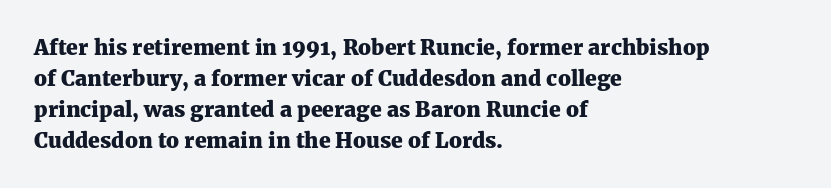
Q: Is the text bold? A: Yes.
Q: Is the text italic (slanted)? A: No, it is upright.
Q: Is the text underlined? A: No.
Q: How is the paragraph aligned? A: Left-aligned.
Q: Is the spacing between letters normal or unusually wide? A: Normal.
Q: Is the spacing between lines tight, normal or loose? A: Normal.
